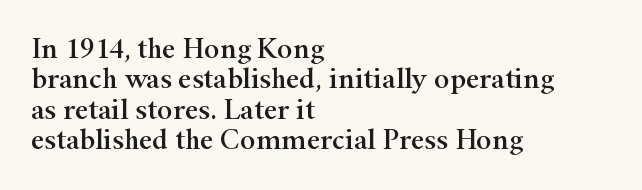
{"serif": "yes", "italic": "no", "width": "wide", "stroke_contrast": "high", "x_height": "small", "monospaced": "no", "underline": "no", "align": "left", "line_spacing": "tight", "line_spacing_ratio": 1.05, "letter_spacing": "normal", "letter_spacing_em": 0.0, "glyph_px": 29}
